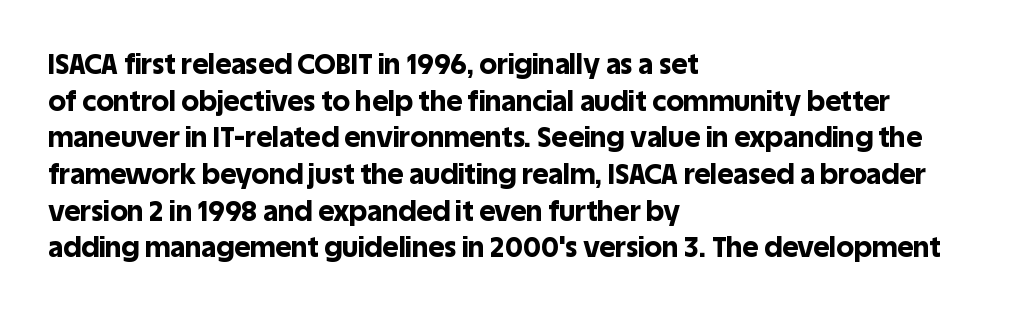
The image shows 28 px bold sans-serif type, upright; set left-aligned, normal line spacing (1.31x), normal letter spacing, not underlined; a large x-height.
